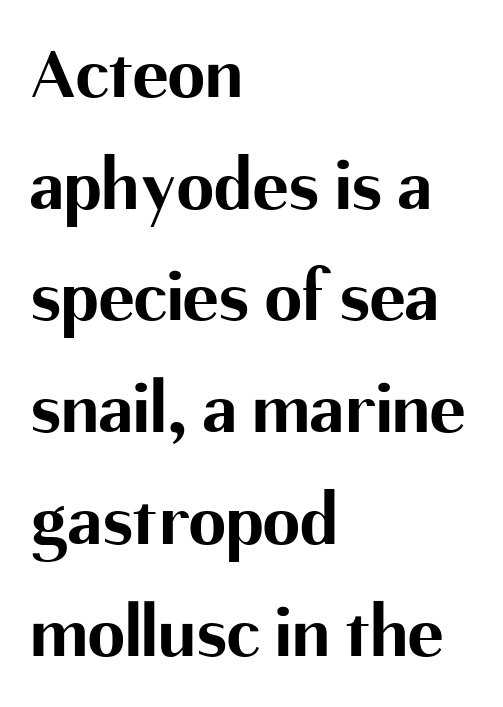
The image shows 75 px bold sans-serif type, upright; set left-aligned, normal line spacing (1.49x), normal letter spacing, not underlined; medium stroke contrast and a medium x-height.
